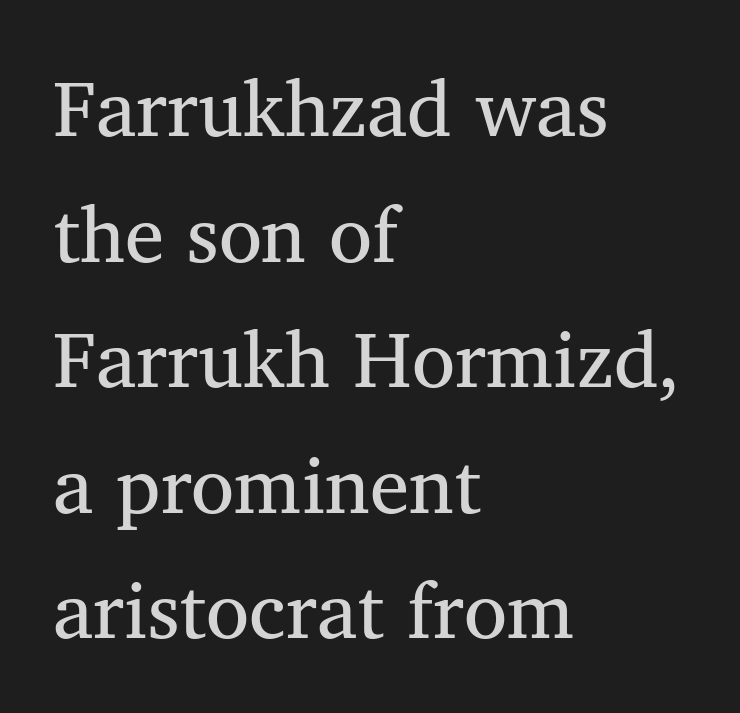
Q: Is the text bold? A: No.
Q: Is the text italic (slanted)? A: No, it is upright.
Q: Is the typeface a serif or a sans-serif typeface? A: Serif.
Q: Is the text underlined? A: No.
Q: How is the paragraph aligned? A: Left-aligned.
Q: Is the spacing between letters normal or unusually wide? A: Normal.
Q: Is the spacing between lines tight, normal or loose? A: Normal.
Q: Width (condensed, normal, or wide)? A: Normal.
Q: Stroke contrast? A: Medium.
Q: x-height? A: Medium.
Q: Monospaced? A: No.
